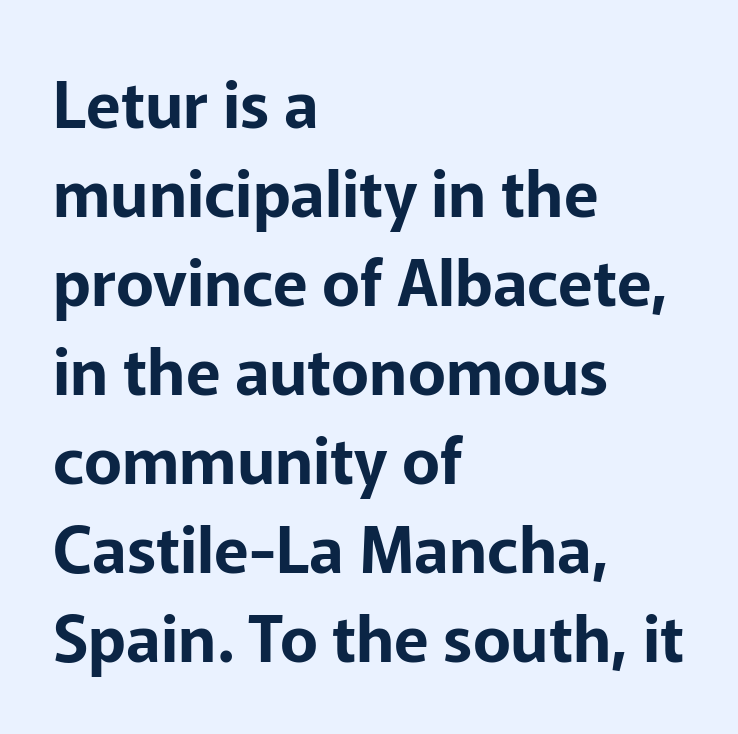
Here the designer chose a conventional face with non-uniform glyph widths. Visually the block forms a straight wall on the left and a jagged coastline on the right. Has an underline been added? It has not. Inter-character spacing is left at the font's built-in metrics. The designer left line spacing at the default.
